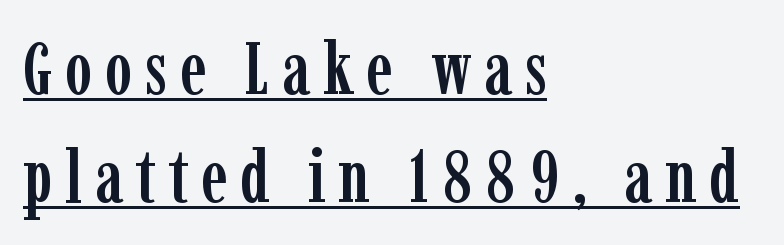
Q: Is the text italic (slanted)? A: No, it is upright.
Q: Is the typeface a serif or a sans-serif typeface? A: Serif.
Q: Is the text underlined? A: Yes.
Q: How is the paragraph aligned? A: Left-aligned.
Q: Is the spacing between lines tight, normal or loose? A: Normal.
Q: Width (condensed, normal, or wide)? A: Condensed.
Q: Stroke contrast? A: Low.
Q: x-height? A: Medium.
Q: Monospaced? A: No.
